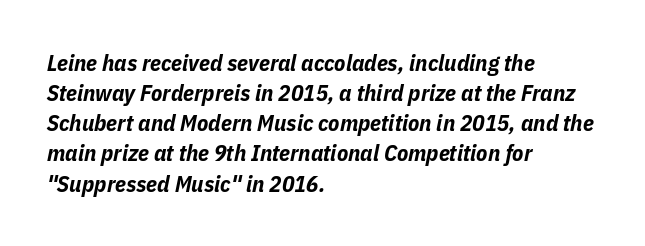
{"italic": "yes", "lean": "right", "slant_degrees": 11, "bold": "yes", "underline": "no", "align": "left", "line_spacing": "normal", "line_spacing_ratio": 1.31, "letter_spacing": "normal", "letter_spacing_em": 0.0, "glyph_px": 23}
